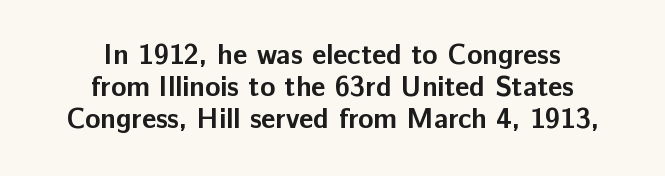
The image shows 28 px bold sans-serif type, upright; set centered, tight line spacing (1.15x), normal letter spacing, not underlined; low stroke contrast and a medium x-height.
